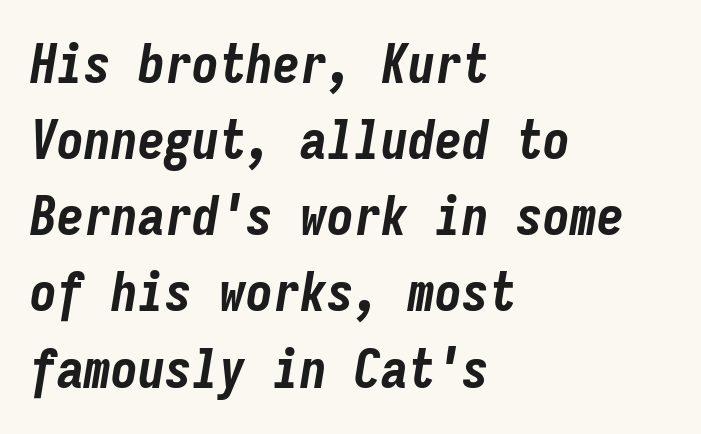
Teacher's note: observe the even left margin — that is flush-left alignment. The glyphs look as if they've been sheared to an angle. The block of text has a typical density, with ordinary space between rows. Standard letterfit; no display-style spreading of the glyphs. Every letter is thick-stroked: bold, no question.
